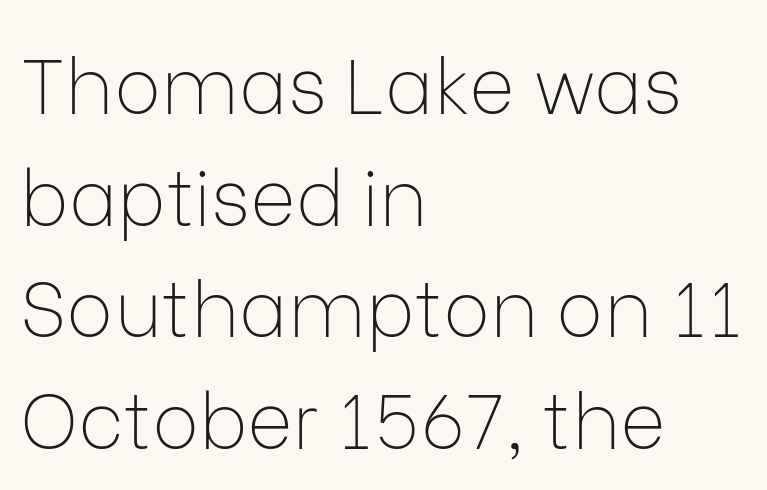
Q: Is the text bold? A: No.
Q: Is the text italic (slanted)? A: No, it is upright.
Q: Is the typeface a serif or a sans-serif typeface? A: Sans-serif.
Q: Is the text underlined? A: No.
Q: How is the paragraph aligned? A: Left-aligned.
Q: Is the spacing between letters normal or unusually wide? A: Normal.
Q: Is the spacing between lines tight, normal or loose? A: Normal.
Q: Width (condensed, normal, or wide)? A: Normal.
Q: Stroke contrast? A: Low.
Q: x-height? A: Medium.
Q: Monospaced? A: No.
